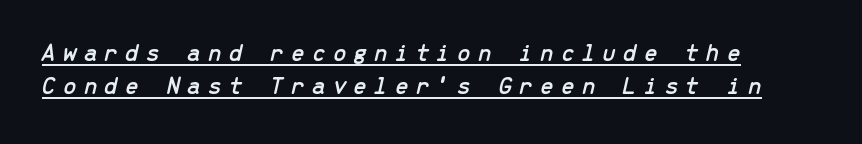
{"italic": "yes", "lean": "right", "slant_degrees": 13, "underline": "yes", "align": "left", "line_spacing": "normal", "line_spacing_ratio": 1.33, "letter_spacing": "wide", "letter_spacing_em": 0.27, "glyph_px": 25}
